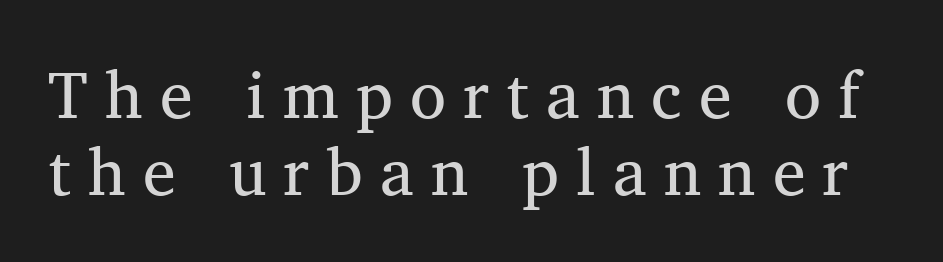
{"serif": "yes", "italic": "no", "bold": "no", "weight": "regular", "width": "normal", "stroke_contrast": "medium", "x_height": "medium", "monospaced": "no", "underline": "no", "line_spacing_ratio": 1.17, "letter_spacing": "wide", "letter_spacing_em": 0.26, "glyph_px": 66}
